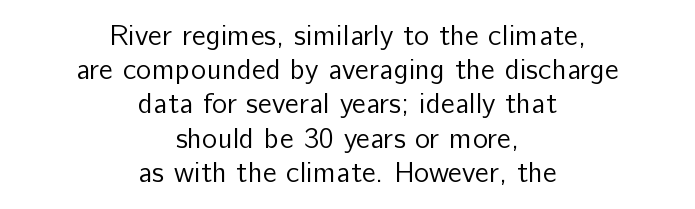
The characters are drawn with everyday or finer stroke widths. The passage shown is not underscored anywhere. The passage shown is typeset with a sans-serif family. Short and long lines alike share a common midpoint.
